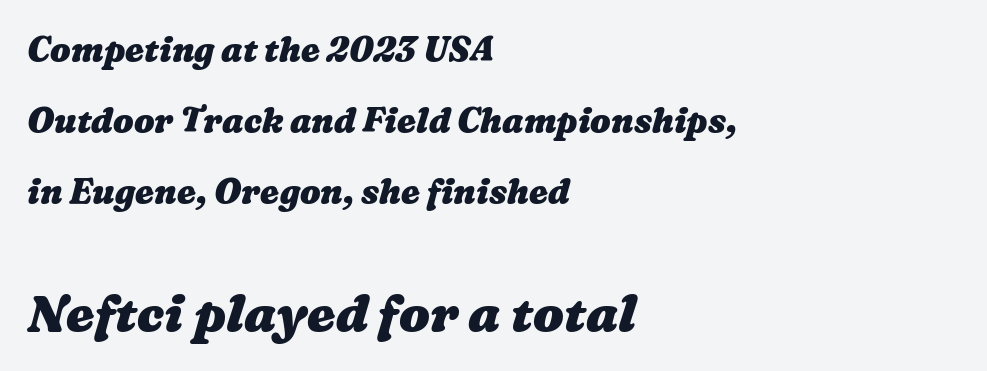
Q: Is the text bold? A: Yes.
Q: Is the text underlined? A: No.
Q: How is the paragraph aligned? A: Left-aligned.
Q: Is the spacing between letters normal or unusually wide? A: Normal.
Q: Is the spacing between lines tight, normal or loose? A: Loose.
Q: Which block of text is set in a larger size, the first (top) or the second (bottom)? A: The second (bottom) one.
Q: Width (condensed, normal, or wide)? A: Wide.
Q: Stroke contrast? A: Medium.
Q: x-height? A: Medium.
Q: Monospaced? A: No.
